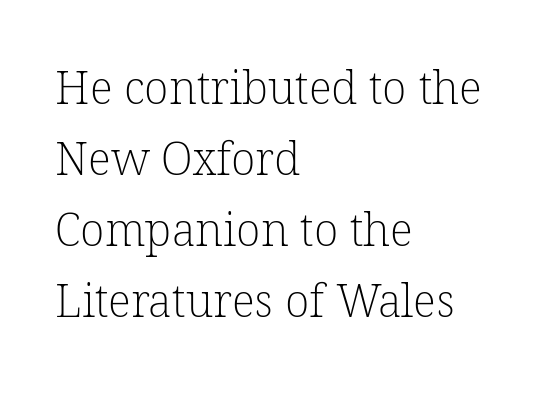
Q: Is the text bold? A: No.
Q: Is the typeface a serif or a sans-serif typeface? A: Serif.
Q: Is the text underlined? A: No.
Q: How is the paragraph aligned? A: Left-aligned.
Q: Is the spacing between letters normal or unusually wide? A: Normal.
Q: Is the spacing between lines tight, normal or loose? A: Normal.
Q: Width (condensed, normal, or wide)? A: Normal.
Q: Stroke contrast? A: Low.
Q: x-height? A: Medium.
Q: Monospaced? A: No.
